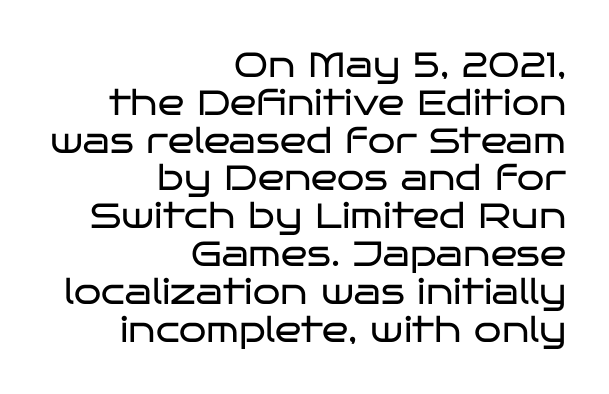
{"serif": "no", "italic": "no", "bold": "no", "weight": "regular", "width": "wide", "stroke_contrast": "low", "x_height": "large", "monospaced": "no", "underline": "no", "align": "right", "line_spacing": "tight", "line_spacing_ratio": 1.08, "letter_spacing": "normal", "letter_spacing_em": 0.0, "glyph_px": 35}
